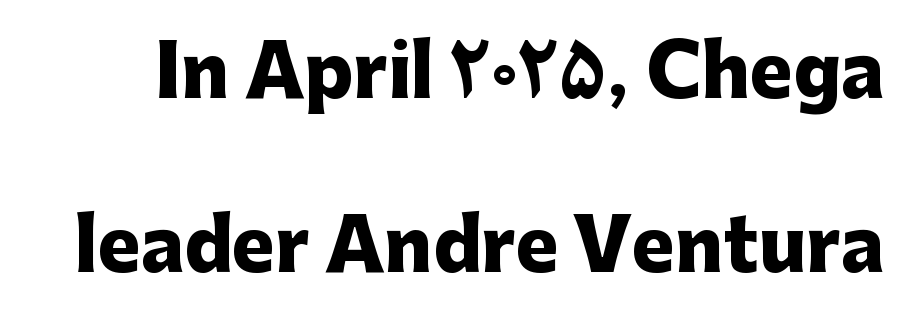
Every stem runs plumb, perpendicular to the baseline. Default kerning and tracking; the words read as compact shapes. Summary of weight: heavy, a full bold. Reading down the column, the eye jumps a long way to each next line. Glance below the letters and you will spot only blank space.
